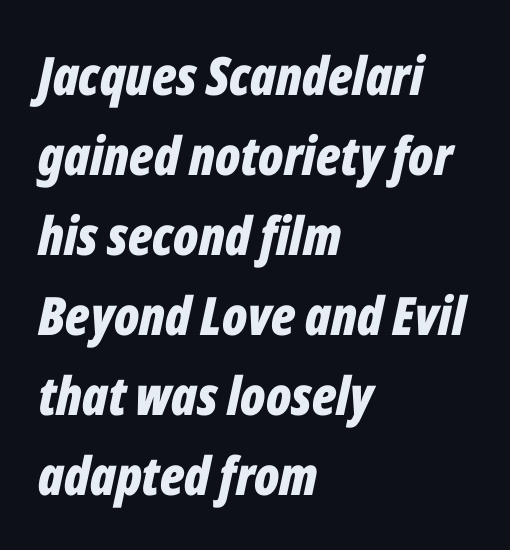
The image shows 53 px bold, condensed type, italic (leaning right); set left-aligned, normal line spacing (1.51x), normal letter spacing, not underlined; low stroke contrast and a medium x-height.
